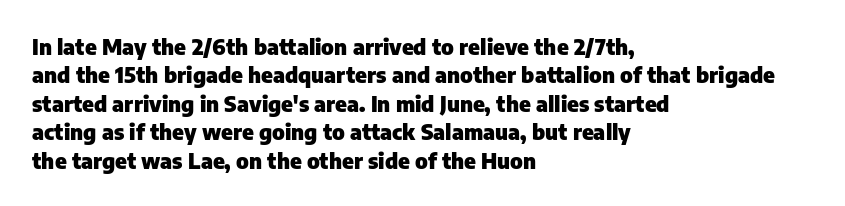
{"italic": "no", "bold": "yes", "underline": "no", "align": "left", "line_spacing": "normal", "line_spacing_ratio": 1.29, "letter_spacing": "normal", "letter_spacing_em": 0.0, "glyph_px": 22}
